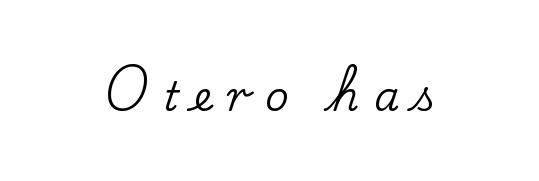
Little horizontal feet cap the strokes, marking this as serif type. Neither beginnings nor endings align; midpoints do. The space beneath each line is pristine and unruled. Words appear elongated and porous because spacing is wide. Do the characters align in a grid? No, the font is proportional.
